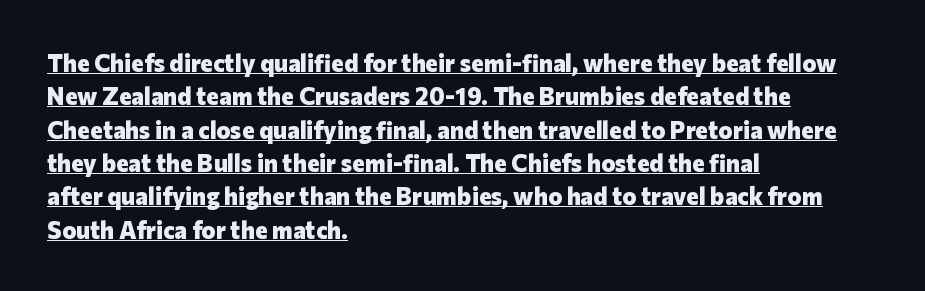
Q: Is the text bold? A: Yes.
Q: Is the text italic (slanted)? A: No, it is upright.
Q: Is the text underlined? A: Yes.
Q: How is the paragraph aligned? A: Left-aligned.
Q: Is the spacing between letters normal or unusually wide? A: Normal.
Q: Is the spacing between lines tight, normal or loose? A: Normal.
